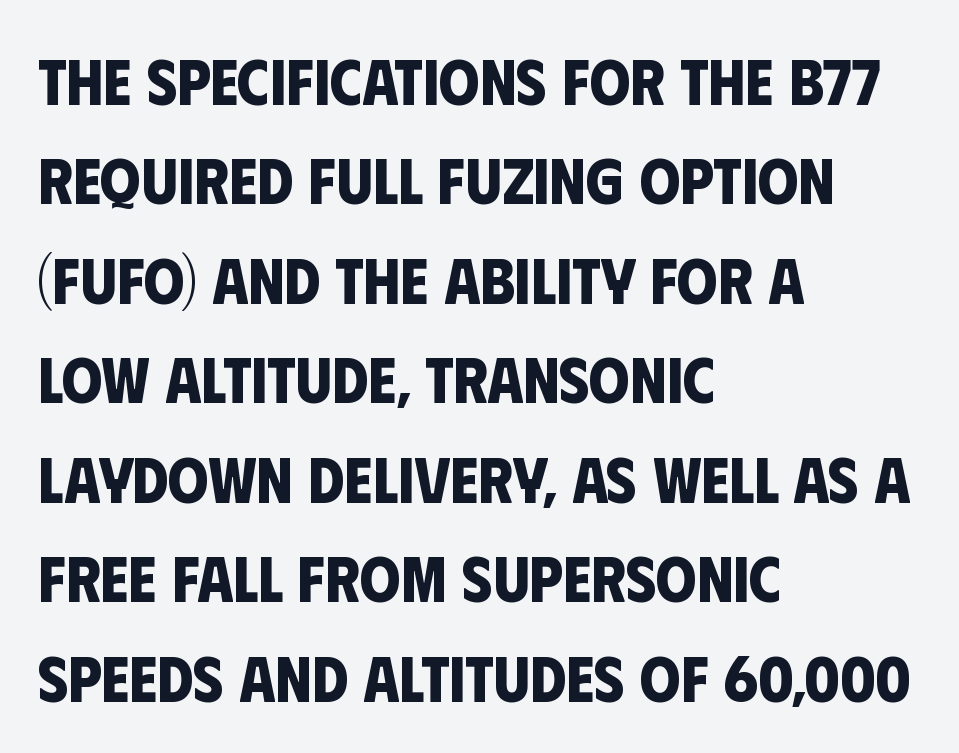
This sample has the flowing, uneven cadence of proportional lettering. To sum up the face: it is a sans, with no serifs. The letters are bold, with thick, heavy strokes. The rendering keeps characters at their native spacing.
